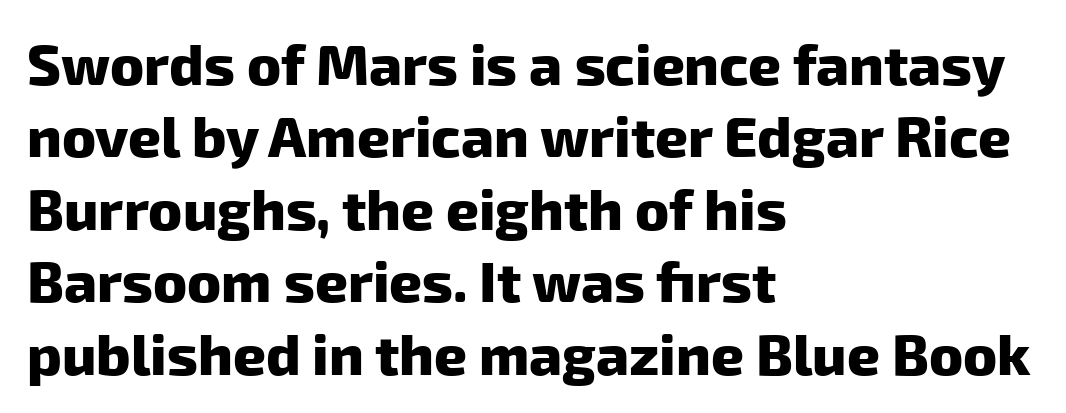
Q: Is the text bold? A: Yes.
Q: Is the typeface a serif or a sans-serif typeface? A: Sans-serif.
Q: Is the text underlined? A: No.
Q: How is the paragraph aligned? A: Left-aligned.
Q: Is the spacing between letters normal or unusually wide? A: Normal.
Q: Is the spacing between lines tight, normal or loose? A: Normal.
Q: Width (condensed, normal, or wide)? A: Normal.
Q: Stroke contrast? A: Low.
Q: x-height? A: Medium.
Q: Monospaced? A: No.
